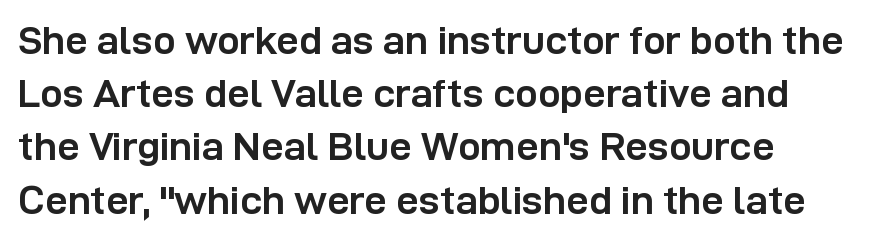
{"serif": "no", "italic": "no", "bold": "yes", "weight": "semibold", "width": "normal", "stroke_contrast": "low", "x_height": "medium", "monospaced": "no", "underline": "no", "line_spacing": "normal", "line_spacing_ratio": 1.33, "letter_spacing": "normal", "letter_spacing_em": 0.0, "glyph_px": 40}
